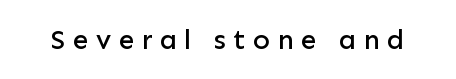
{"serif": "no", "italic": "no", "width": "normal", "stroke_contrast": "low", "x_height": "medium", "monospaced": "no", "underline": "no", "letter_spacing": "wide", "letter_spacing_em": 0.26, "glyph_px": 28}
